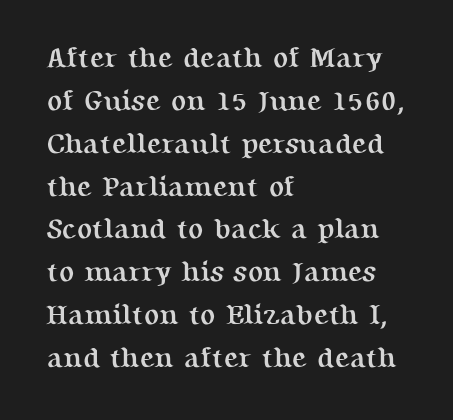
The image shows 28 px semibold serif type, upright; set left-aligned, normal line spacing (1.53x), normal letter spacing, not underlined; medium stroke contrast and a medium x-height.
